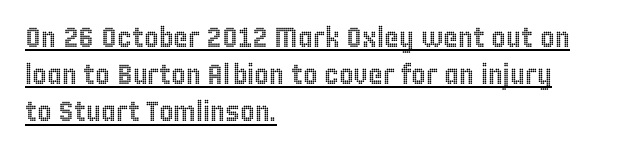
Q: Is the text italic (slanted)? A: No, it is upright.
Q: Is the text underlined? A: Yes.
Q: How is the paragraph aligned? A: Left-aligned.
Q: Is the spacing between letters normal or unusually wide? A: Normal.
Q: Is the spacing between lines tight, normal or loose? A: Normal.
Q: Width (condensed, normal, or wide)? A: Condensed.
Q: x-height? A: Large.
Q: Monospaced? A: No.
